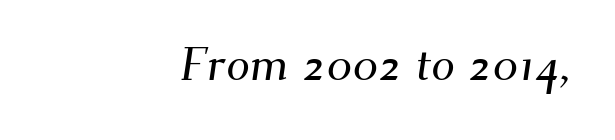
All the whitespace from short lines collects on the left. Tracking value appears to be zero — textbook default spacing. The rendering uses natural spacing where letterforms have individual widths. Type style note: has serifs. Decoration check: the copy has no underline.
